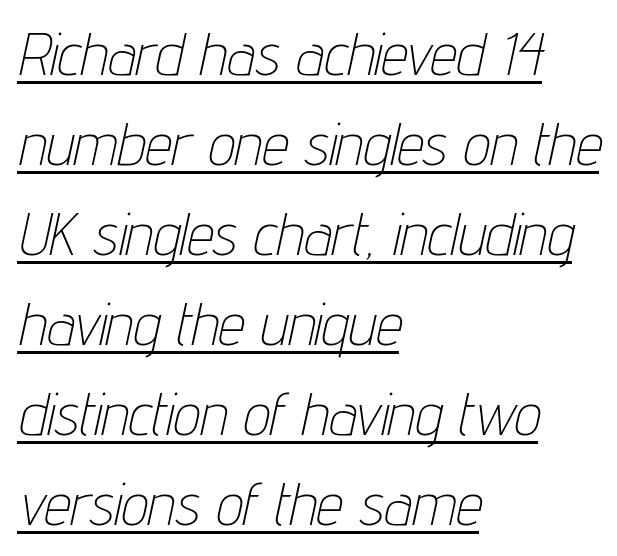
{"italic": "yes", "lean": "right", "slant_degrees": 12, "bold": "no", "weight": "thin", "width": "condensed", "stroke_contrast": "low", "x_height": "medium", "monospaced": "no", "underline": "yes", "align": "left", "line_spacing": "normal", "line_spacing_ratio": 1.5, "letter_spacing": "normal", "letter_spacing_em": 0.0, "glyph_px": 60}
